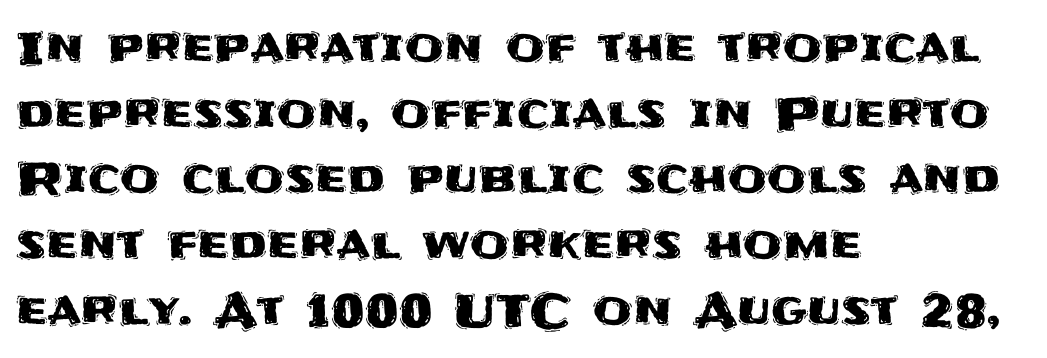
{"serif": "no", "italic": "no", "width": "normal", "stroke_contrast": "medium", "x_height": "large", "monospaced": "no", "underline": "no", "align": "left", "line_spacing": "normal", "line_spacing_ratio": 1.46, "letter_spacing": "normal", "letter_spacing_em": 0.0, "glyph_px": 45}
